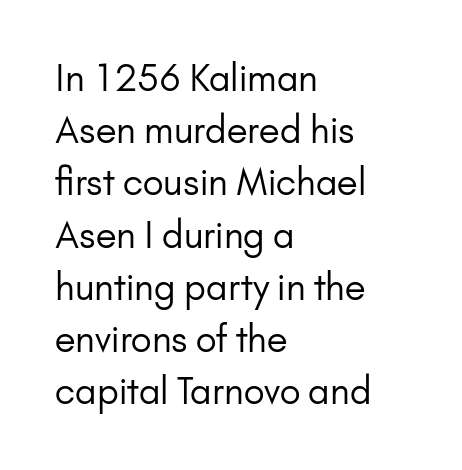
Examine the stroke ends and you'll find no serifs. Students, observe: this is what conventionally led text looks like. The setting favours the left margin, as ordinary paragraphs usually do. Designer's note — italics off, roman on.
